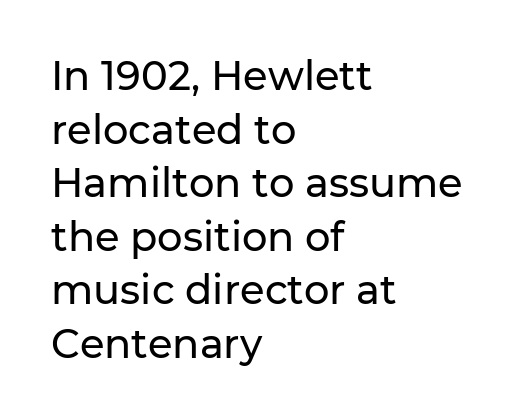
{"serif": "no", "italic": "no", "width": "normal", "stroke_contrast": "low", "x_height": "medium", "monospaced": "no", "underline": "no", "align": "left", "line_spacing": "normal", "line_spacing_ratio": 1.34, "letter_spacing": "normal", "letter_spacing_em": 0.0, "glyph_px": 40}
